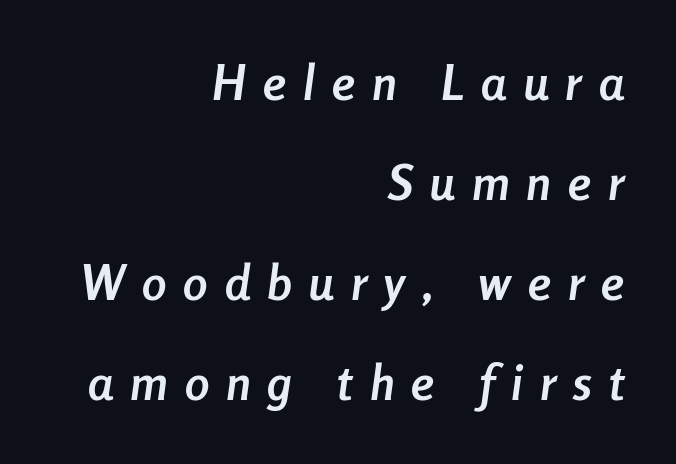
Q: Is the text bold? A: Yes.
Q: Is the text italic (slanted)? A: Yes, it leans right by about 8 degrees.
Q: Is the text underlined? A: No.
Q: How is the paragraph aligned? A: Right-aligned.
Q: Is the spacing between letters normal or unusually wide? A: Unusually wide.
Q: Is the spacing between lines tight, normal or loose? A: Loose.
Q: Width (condensed, normal, or wide)? A: Condensed.
Q: Stroke contrast? A: Low.
Q: x-height? A: Medium.
Q: Monospaced? A: No.
